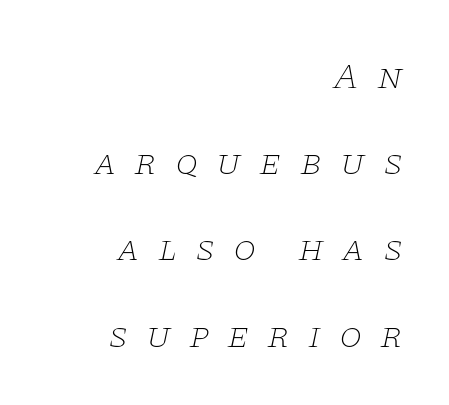
The setting favours the right margin, as signatures and pull-quotes sometimes do. This block would shrink considerably if given ordinary leading; it's expanded now. The weight tops out at a normal text grade. The specimen reads as italic at a glance. Note the varied advance widths — an 'i' is clearly narrower than an 'm'.
